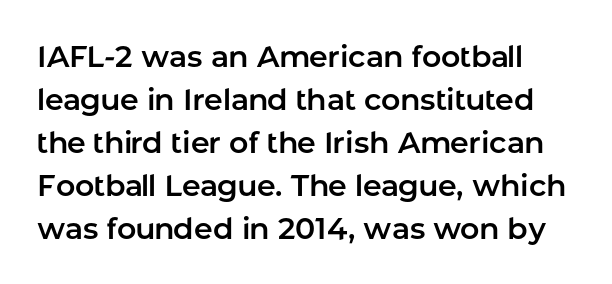
{"serif": "no", "italic": "no", "width": "normal", "stroke_contrast": "low", "x_height": "medium", "monospaced": "no", "underline": "no", "line_spacing": "normal", "line_spacing_ratio": 1.43, "letter_spacing": "normal", "letter_spacing_em": 0.0, "glyph_px": 30}
